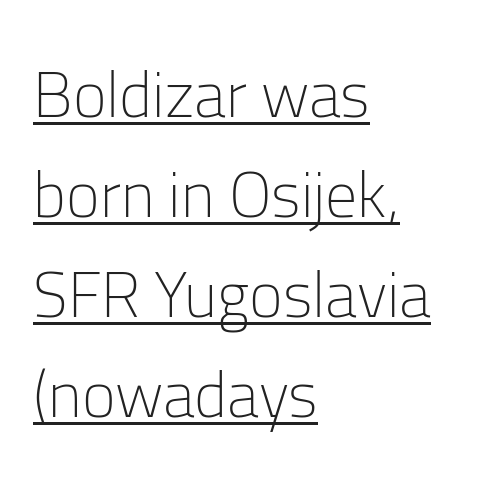
{"serif": "no", "italic": "no", "bold": "no", "weight": "light", "width": "normal", "stroke_contrast": "low", "x_height": "medium", "monospaced": "no", "underline": "yes", "align": "left", "line_spacing": "normal", "line_spacing_ratio": 1.56, "letter_spacing": "normal", "letter_spacing_em": 0.0, "glyph_px": 64}
